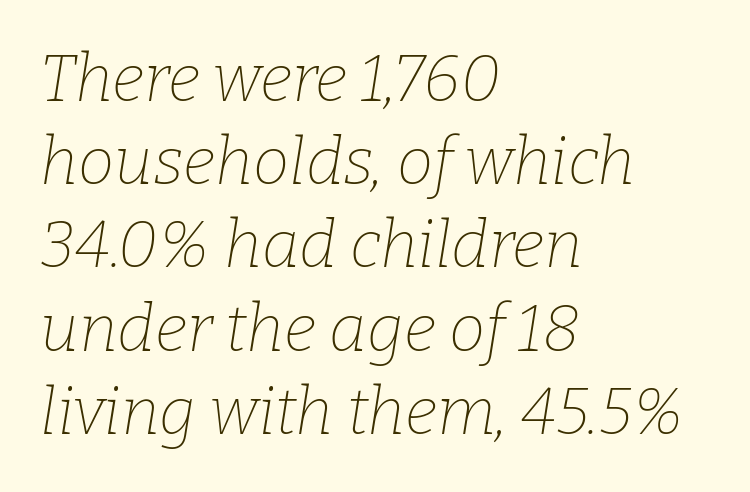
Every character sits at an angle, as italics do. The typeface chosen for these lines features serifs. The line-height multiplier appears to be the usual default. Horizontal alignment here is leftward, the default for most running prose.
